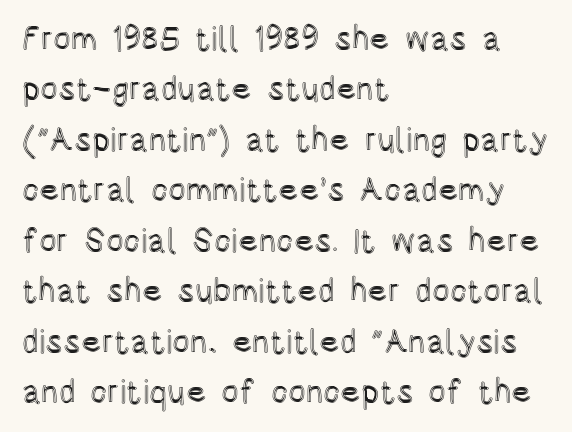
Q: Is the text italic (slanted)? A: No, it is upright.
Q: Is the text underlined? A: No.
Q: How is the paragraph aligned? A: Left-aligned.
Q: Is the spacing between letters normal or unusually wide? A: Normal.
Q: Is the spacing between lines tight, normal or loose? A: Normal.
Q: Width (condensed, normal, or wide)? A: Condensed.
Q: x-height? A: Large.
Q: Monospaced? A: No.
